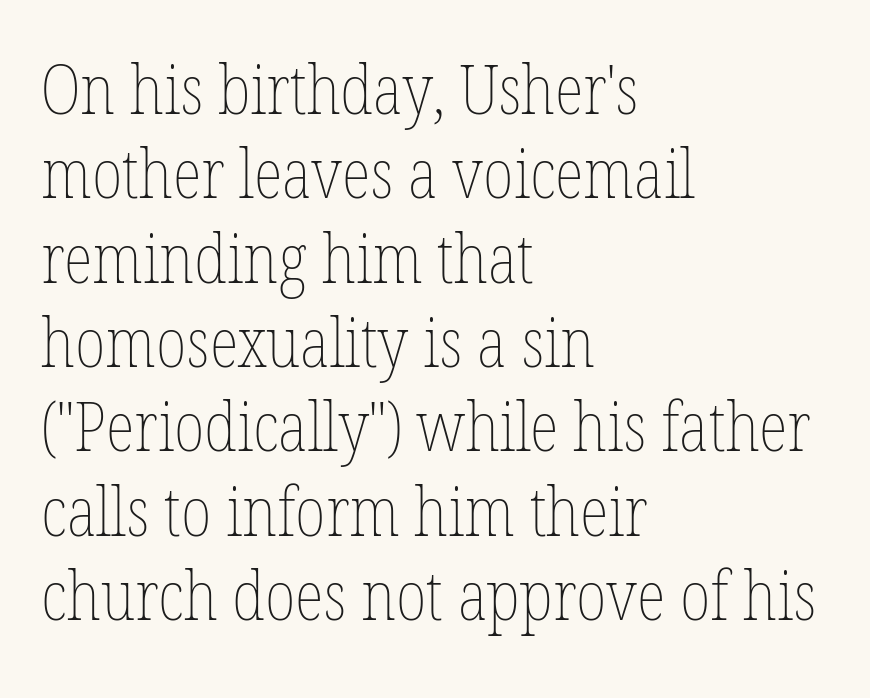
{"italic": "no", "bold": "no", "weight": "thin", "width": "condensed", "stroke_contrast": "low", "x_height": "medium", "monospaced": "no", "underline": "no", "align": "left", "line_spacing_ratio": 1.24, "letter_spacing": "normal", "letter_spacing_em": 0.0, "glyph_px": 68}
